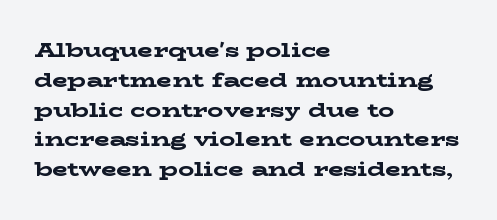
{"italic": "no", "bold": "yes", "underline": "no", "align": "left", "line_spacing": "normal", "line_spacing_ratio": 1.49, "letter_spacing": "normal", "letter_spacing_em": 0.0, "glyph_px": 20}
